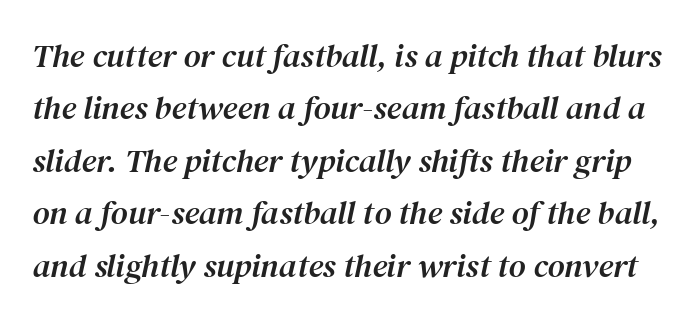
Q: Is the text italic (slanted)? A: Yes, it leans right by about 12 degrees.
Q: Is the typeface a serif or a sans-serif typeface? A: Serif.
Q: Is the text underlined? A: No.
Q: Is the spacing between letters normal or unusually wide? A: Normal.
Q: Is the spacing between lines tight, normal or loose? A: Normal.
Q: Width (condensed, normal, or wide)? A: Normal.
Q: Stroke contrast? A: Medium.
Q: x-height? A: Medium.
Q: Monospaced? A: No.
